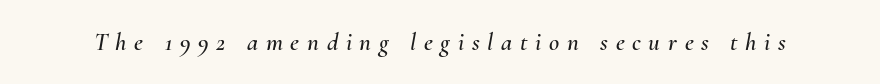
Spacing between characters has been opened up far beyond the box default. Unmarked baselines from the first word to the last. Notice how the stems are inclined rather than vertical — that's the hallmark of italics.
